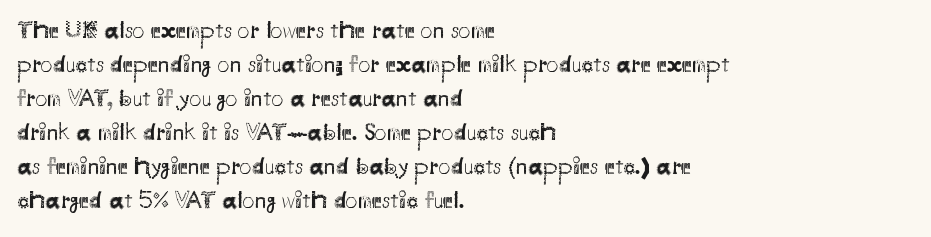
The image shows 24 px text type, upright; set left-aligned, normal line spacing (1.42x), normal letter spacing, not underlined.
